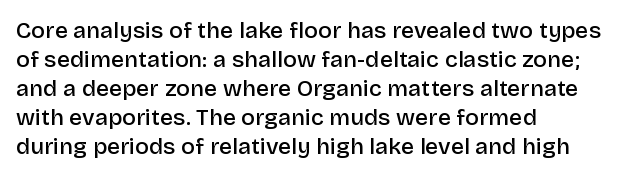
{"italic": "no", "bold": "semi", "underline": "no", "align": "left", "line_spacing": "normal", "line_spacing_ratio": 1.26, "letter_spacing": "normal", "letter_spacing_em": 0.0, "glyph_px": 23}
